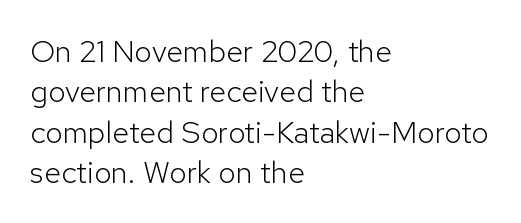
The image shows 31 px light sans-serif type, upright; set left-aligned, normal line spacing (1.3x), normal letter spacing, not underlined; low stroke contrast and a medium x-height.
